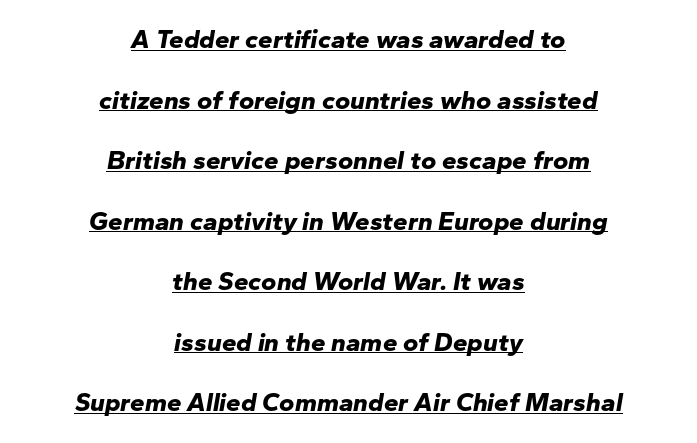
The image shows 26 px bold type, italic (leaning right); set centered, loose line spacing (2.33x), normal letter spacing, underlined.
